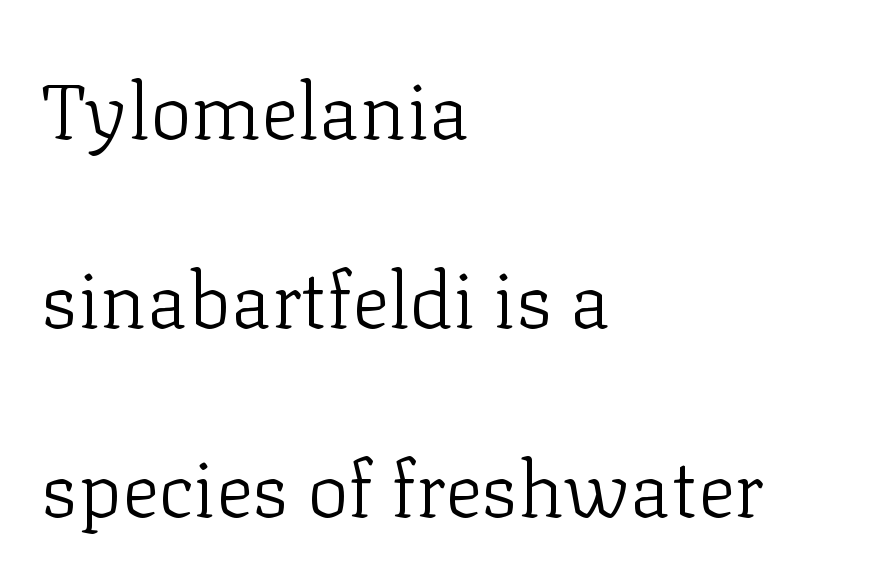
The image shows 78 px light serif type, upright; set left-aligned, loose line spacing (2.42x), normal letter spacing, not underlined; low stroke contrast and a medium x-height.
